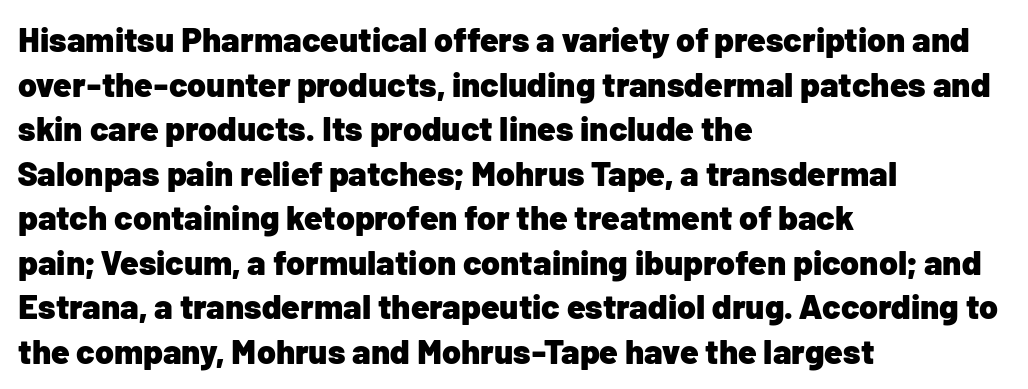
Q: Is the text bold? A: Yes.
Q: Is the text italic (slanted)? A: No, it is upright.
Q: Is the typeface a serif or a sans-serif typeface? A: Sans-serif.
Q: Is the text underlined? A: No.
Q: How is the paragraph aligned? A: Left-aligned.
Q: Is the spacing between letters normal or unusually wide? A: Normal.
Q: Is the spacing between lines tight, normal or loose? A: Normal.
Q: Width (condensed, normal, or wide)? A: Normal.
Q: Stroke contrast? A: Low.
Q: x-height? A: Medium.
Q: Monospaced? A: No.
